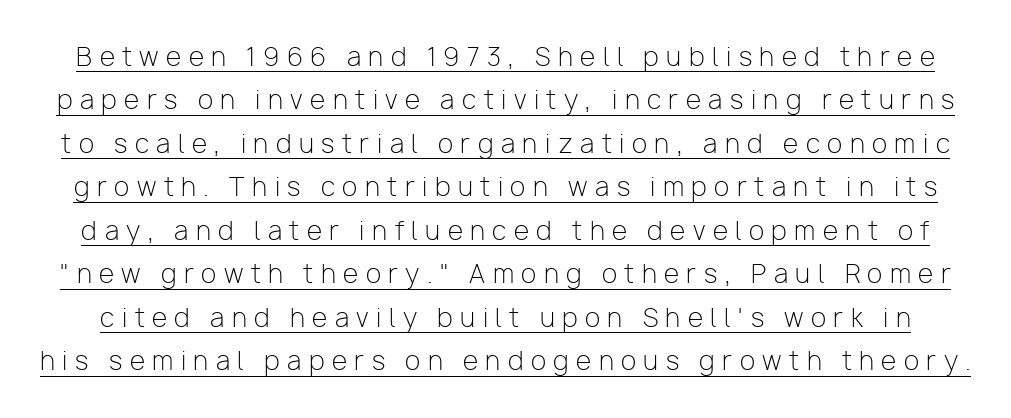
Words appear elongated and porous because spacing is wide. Heft: none added — not bold. This is underlined copy, the kind a proofreader might mark for attention. Nope, not italic — everything's standing straight.
